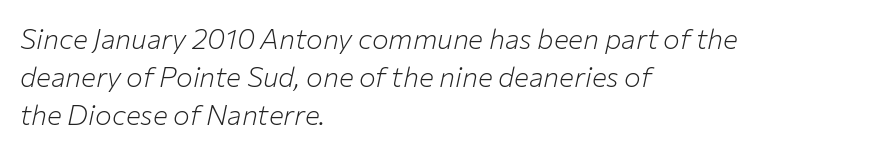
Letters rest on an invisible, unmarked baseline. The letters are slanted; this is an italic face. Regarding leading, the lines here are spaced in the standard way. This sample has the flowing, uneven cadence of proportional lettering. Students, note that the glyphs here touch the page at normal intervals.
